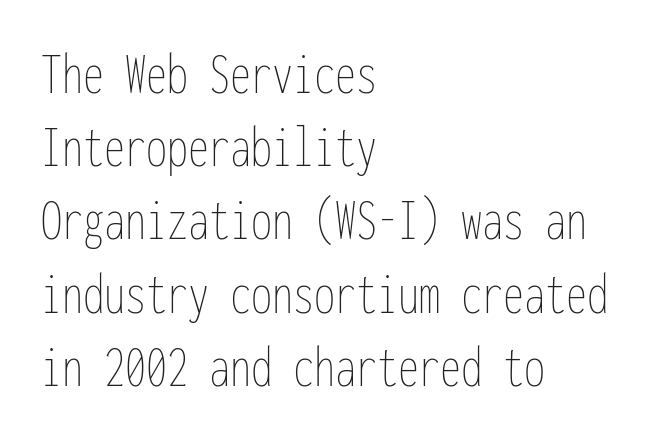
{"italic": "no", "bold": "no", "weight": "thin", "width": "condensed", "stroke_contrast": "low", "x_height": "medium", "monospaced": "yes", "underline": "no", "align": "left", "line_spacing_ratio": 1.22, "letter_spacing": "normal", "letter_spacing_em": 0.0, "glyph_px": 60}
